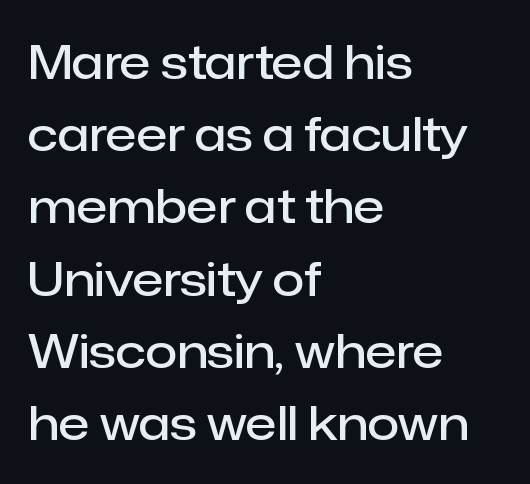
{"serif": "no", "italic": "no", "bold": "semi", "weight": "semibold", "width": "normal", "stroke_contrast": "low", "x_height": "medium", "monospaced": "no", "underline": "no", "align": "left", "line_spacing": "normal", "line_spacing_ratio": 1.57, "letter_spacing": "normal", "letter_spacing_em": 0.0, "glyph_px": 46}
